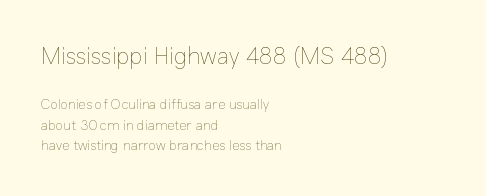
The image shows 24 px text type, upright; set left-aligned, normal line spacing (1.46x), normal letter spacing, not underlined; the first (top) block is 1.71x larger.
